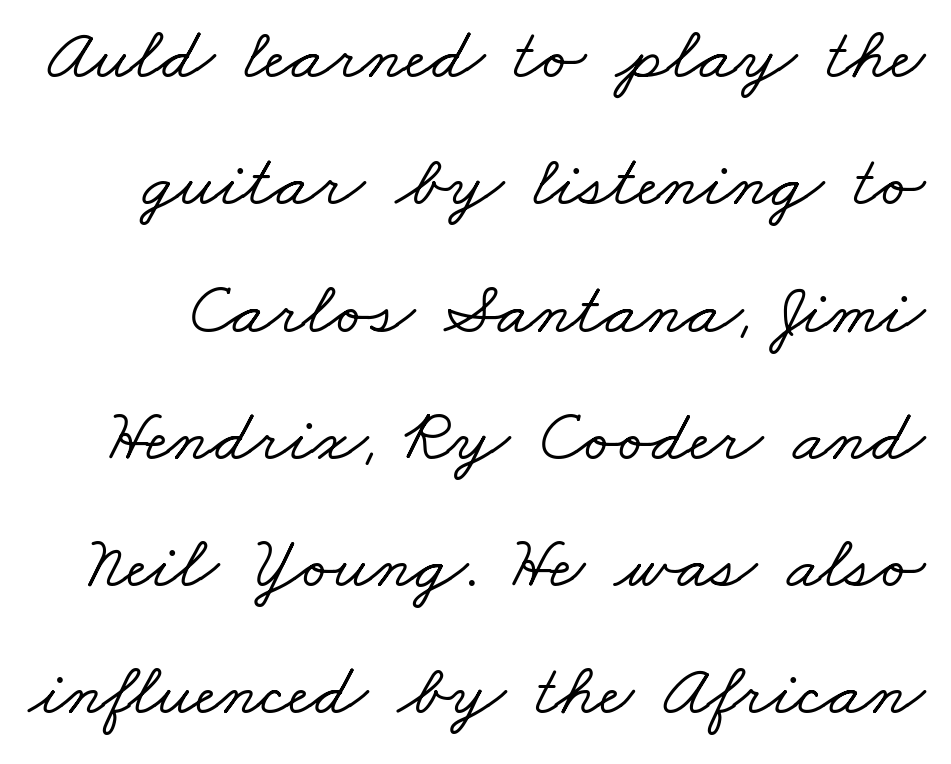
{"serif": "yes", "width": "wide", "stroke_contrast": "low", "x_height": "small", "monospaced": "no", "underline": "no", "line_spacing_ratio": 1.72, "letter_spacing": "normal", "letter_spacing_em": 0.0, "glyph_px": 74}
